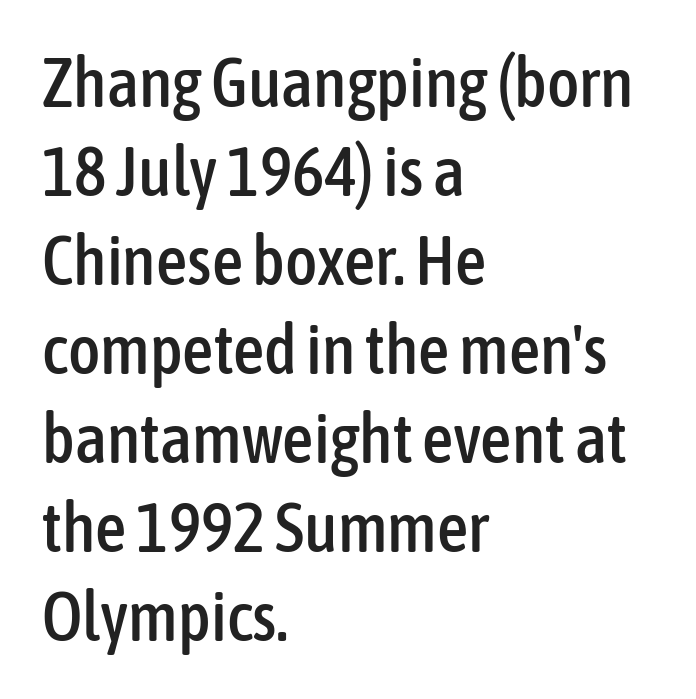
Horizontal bands of white between lines are of average thickness. Words appear dense and cohesive because spacing is normal. Style check: upright. The setting favours the left margin, as ordinary paragraphs usually do. This rendering features lettering with no underline. The type family on display is of the sans-serif kind.
